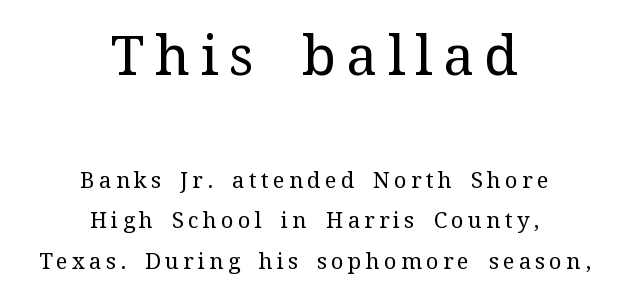
{"serif": "yes", "italic": "no", "bold": "no", "weight": "regular", "width": "normal", "stroke_contrast": "medium", "x_height": "medium", "monospaced": "no", "underline": "no", "align": "center", "line_spacing_ratio": 1.85, "larger_block": "first", "size_ratio": 2.5, "glyph_px": 55}
